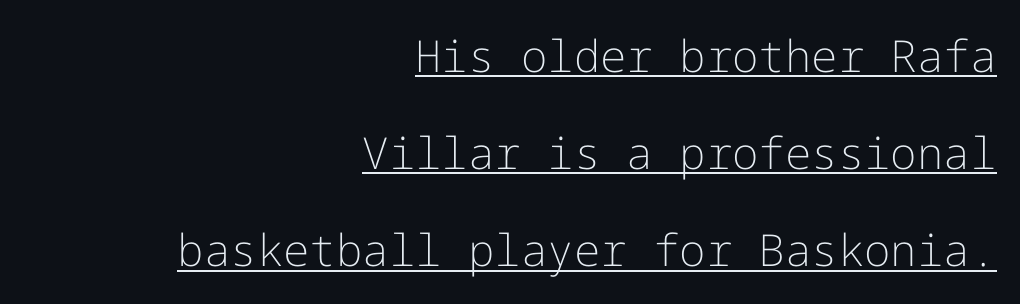
In terms of leading, this rendering errs on the spacious side. Here the glyphs are tracked normally, forming tight word shapes. Line endings align vertically; line beginnings do not. Weight: in the light-to-regular range. These lines are composed in type without serifs. Underlined type.
